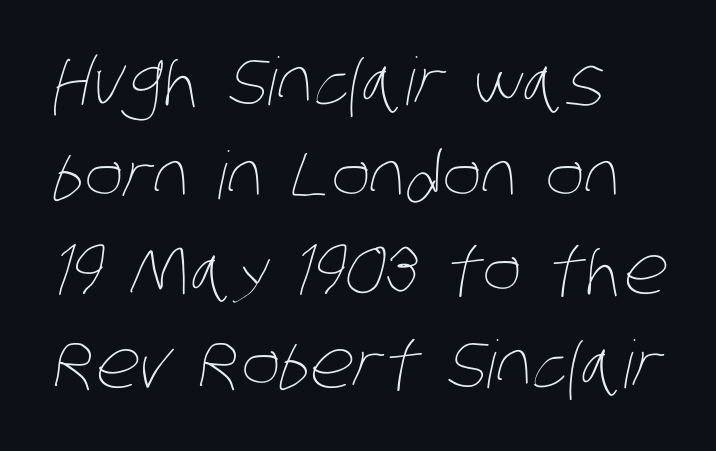
Q: Is the text bold? A: No.
Q: Is the text underlined? A: No.
Q: How is the paragraph aligned? A: Left-aligned.
Q: Is the spacing between letters normal or unusually wide? A: Normal.
Q: Is the spacing between lines tight, normal or loose? A: Normal.
Q: Width (condensed, normal, or wide)? A: Condensed.
Q: Stroke contrast? A: Low.
Q: x-height? A: Large.
Q: Monospaced? A: No.
